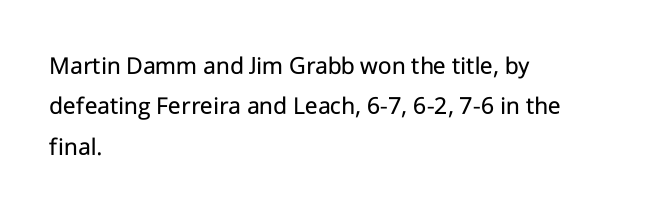
Check the space under the baseline: it is left empty. The type sits square on the baseline with zero lean. Line spacing here is normal. Casual observation: everything's shoved over to the left. Honestly, the letter spacing is just normal — you wouldn't notice it.
